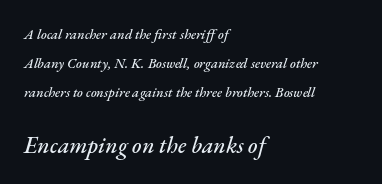
{"italic": "yes", "lean": "right", "slant_degrees": 17, "underline": "no", "align": "left", "line_spacing": "loose", "line_spacing_ratio": 2.06, "letter_spacing": "normal", "letter_spacing_em": 0.0, "larger_block": "second", "size_ratio": 1.64, "glyph_px": 23}
